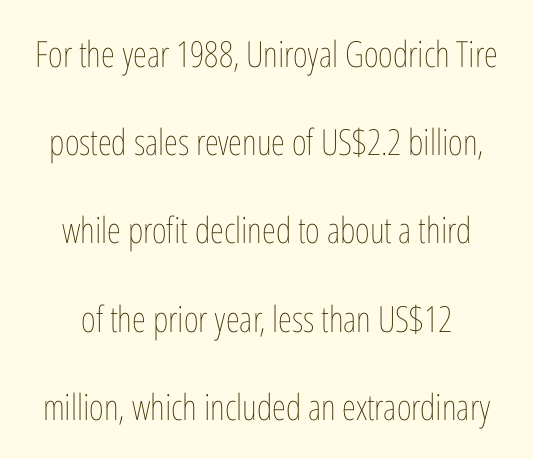
The image shows 36 px thin, condensed type, upright; set loose line spacing (2.45x), normal letter spacing, not underlined; low stroke contrast and a medium x-height.
